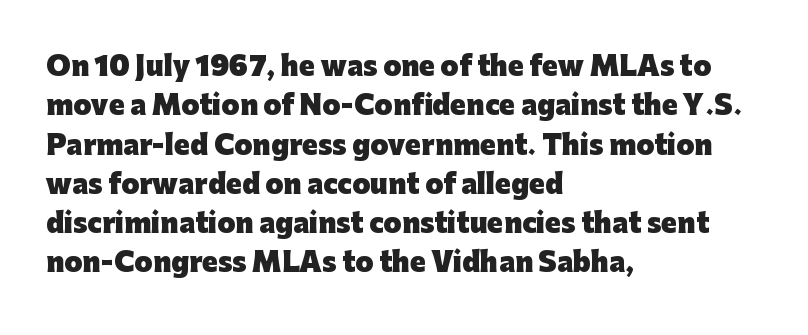
The image shows 26 px bold type, upright; set left-aligned, normal line spacing (1.51x), normal letter spacing, not underlined.
